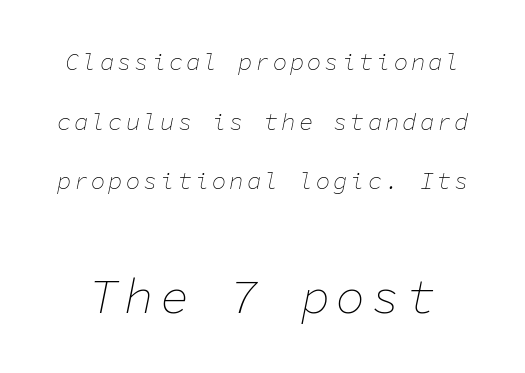
Q: Is the text bold? A: No.
Q: Is the text italic (slanted)? A: Yes, it leans right by about 11 degrees.
Q: Is the text underlined? A: No.
Q: Is the spacing between lines tight, normal or loose? A: Loose.
Q: Which block of text is set in a larger size, the first (top) or the second (bottom)? A: The second (bottom) one.
Q: Width (condensed, normal, or wide)? A: Normal.
Q: Stroke contrast? A: Low.
Q: x-height? A: Medium.
Q: Monospaced? A: Yes.
